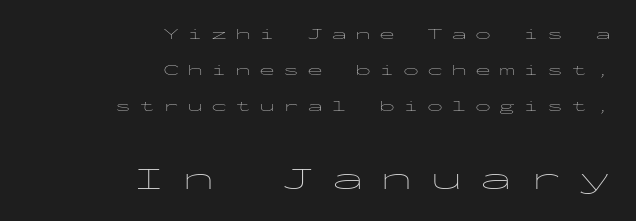
Nobody drew a line under any word here. The rendering uses typewriter-style spacing with identical character cells. The face looks like a standard text weight, possibly lighter. If you squint, the bottom block still reads clearly — it's the larger of the two. Compared with typical paragraphs, the rows here are farther apart.
